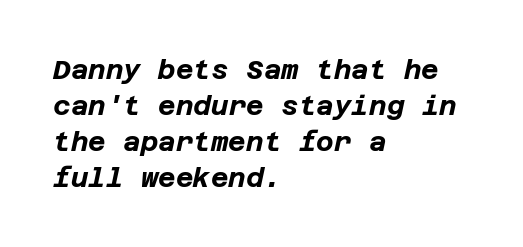
{"italic": "yes", "lean": "right", "slant_degrees": 12, "bold": "yes", "underline": "no", "align": "left", "line_spacing": "normal", "line_spacing_ratio": 1.33, "letter_spacing": "normal", "letter_spacing_em": 0.0, "glyph_px": 27}
